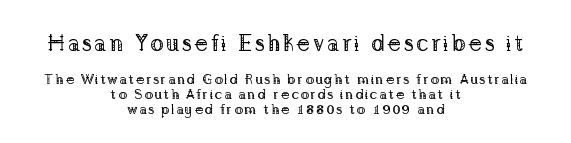
{"italic": "no", "bold": "no", "underline": "no", "align": "center", "line_spacing": "tight", "line_spacing_ratio": 1.1, "larger_block": "first", "size_ratio": 1.64, "glyph_px": 23}
